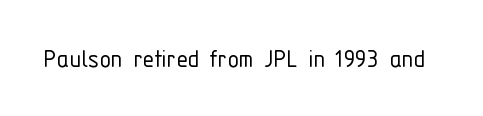
Do the characters align in a grid? No, the font is proportional. The specimen reads as upright at a glance. The tracking reads as untouched default to a designer's eye. Serifs: no, the terminals of the letterforms are clean. Stems and bowls with no extra thickness — not bold.
